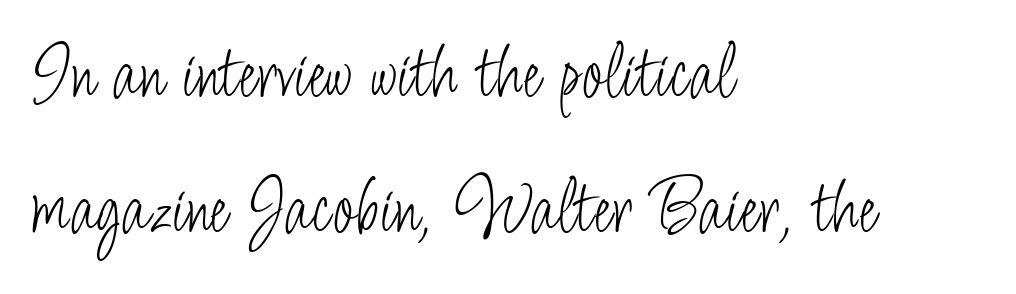
The image shows 80 px light, condensed sans-serif type; set left-aligned, normal line spacing (1.69x), normal letter spacing, not underlined; low stroke contrast and a small x-height.
